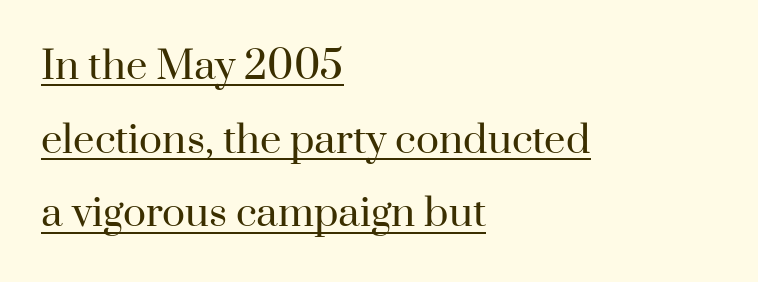
Q: Is the text bold? A: No.
Q: Is the text italic (slanted)? A: No, it is upright.
Q: Is the typeface a serif or a sans-serif typeface? A: Serif.
Q: Is the text underlined? A: Yes.
Q: How is the paragraph aligned? A: Left-aligned.
Q: Is the spacing between letters normal or unusually wide? A: Normal.
Q: Is the spacing between lines tight, normal or loose? A: Loose.
Q: Width (condensed, normal, or wide)? A: Normal.
Q: Stroke contrast? A: High.
Q: x-height? A: Small.
Q: Monospaced? A: No.
